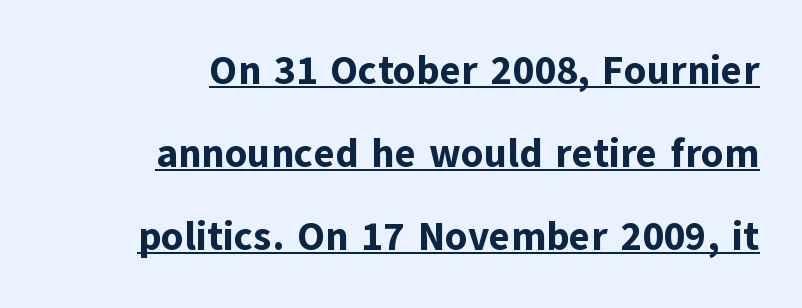
{"serif": "no", "italic": "no", "bold": "yes", "weight": "bold", "width": "normal", "stroke_contrast": "low", "x_height": "medium", "monospaced": "no", "underline": "yes", "align": "right", "line_spacing": "loose", "line_spacing_ratio": 2.08, "letter_spacing": "normal", "letter_spacing_em": 0.0, "glyph_px": 40}
